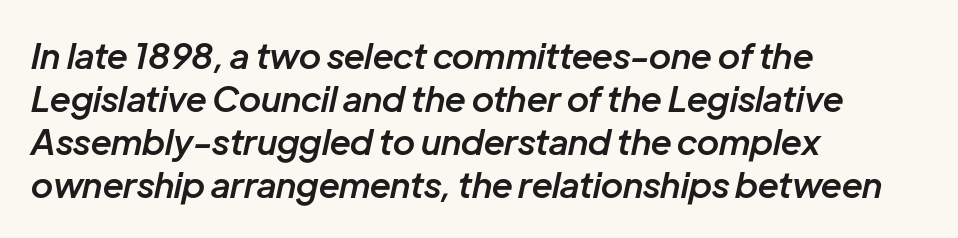
Is the type bold? Partly — it's a semibold, heavier than regular but not fully bold. A student would call this left alignment; a typographer would say flush left, rag right. Caption: standard tracking, unaltered. The rendering applies a slant to the glyphs.
